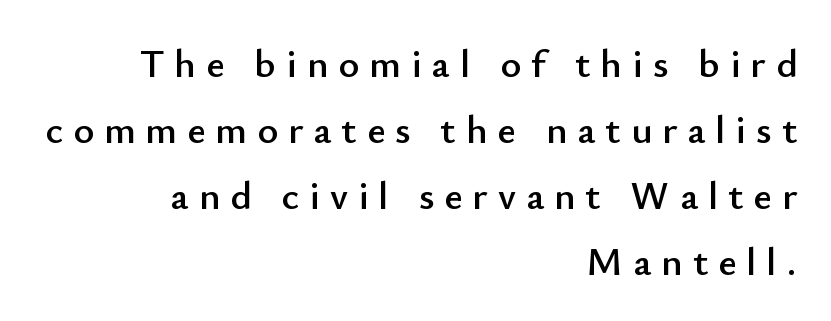
{"serif": "no", "italic": "no", "width": "normal", "stroke_contrast": "low", "x_height": "small", "monospaced": "no", "underline": "no", "align": "right", "line_spacing": "normal", "line_spacing_ratio": 1.65, "letter_spacing": "wide", "letter_spacing_em": 0.25, "glyph_px": 40}
